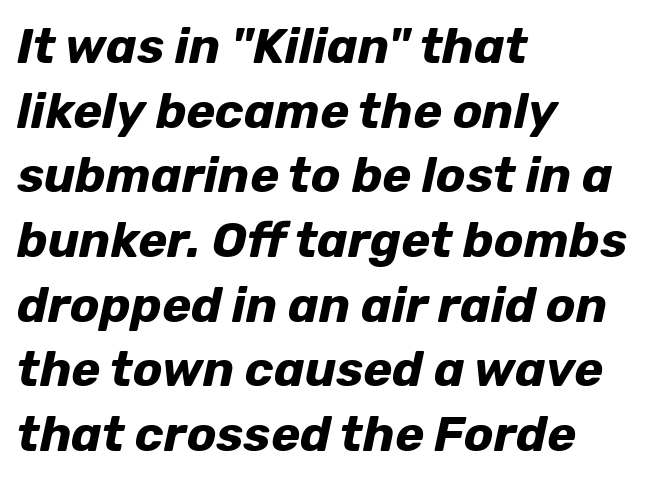
Q: Is the text bold? A: Yes.
Q: Is the text italic (slanted)? A: Yes, it leans right by about 12 degrees.
Q: Is the text underlined? A: No.
Q: How is the paragraph aligned? A: Left-aligned.
Q: Is the spacing between letters normal or unusually wide? A: Normal.
Q: Is the spacing between lines tight, normal or loose? A: Normal.
Q: Width (condensed, normal, or wide)? A: Normal.
Q: Stroke contrast? A: Low.
Q: x-height? A: Medium.
Q: Monospaced? A: No.
